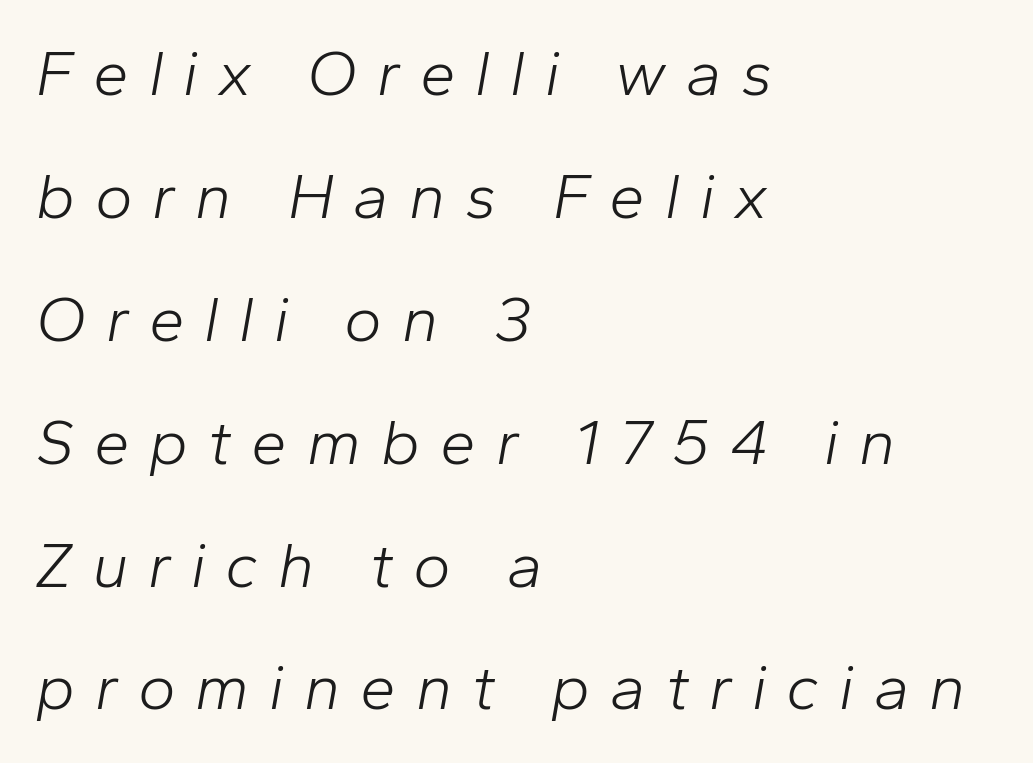
{"italic": "yes", "lean": "right", "slant_degrees": 10, "bold": "no", "weight": "light", "width": "normal", "stroke_contrast": "low", "x_height": "medium", "monospaced": "no", "underline": "no", "align": "left", "line_spacing": "loose", "line_spacing_ratio": 1.92, "letter_spacing": "wide", "letter_spacing_em": 0.31, "glyph_px": 64}
